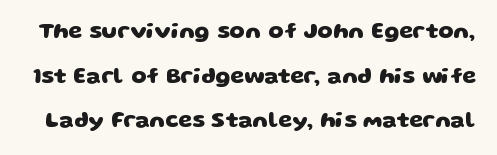
{"bold": "yes", "underline": "no", "line_spacing": "loose", "line_spacing_ratio": 2.03, "letter_spacing": "normal", "letter_spacing_em": 0.0, "glyph_px": 22}
